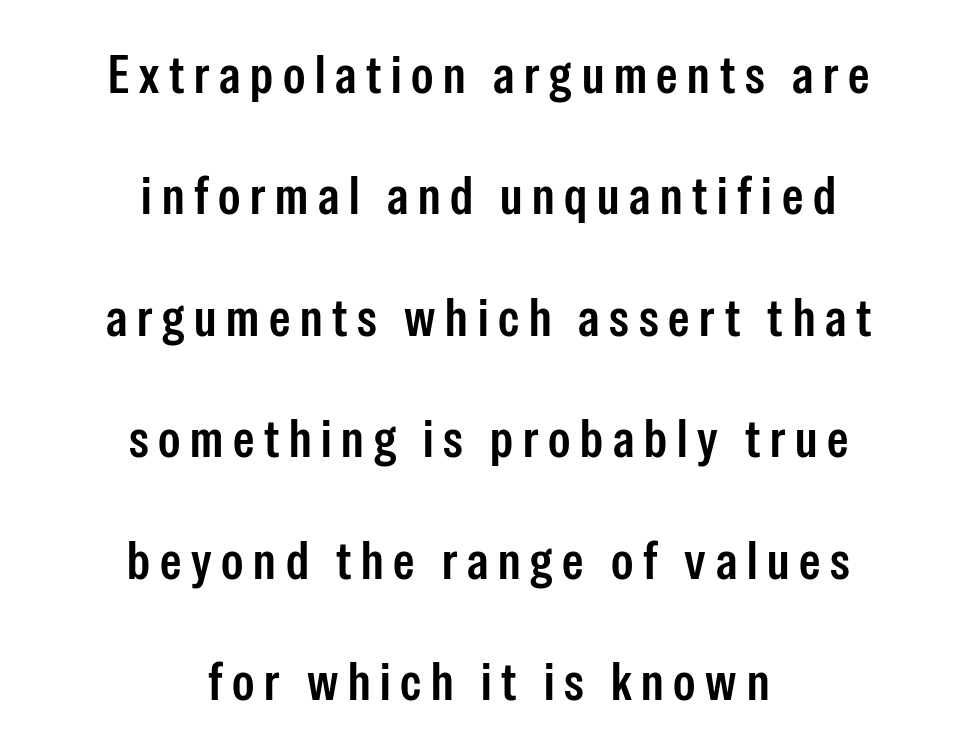
The image shows 54 px condensed sans-serif type, upright; set centered, loose line spacing (2.25x), not underlined; low stroke contrast and a medium x-height.
